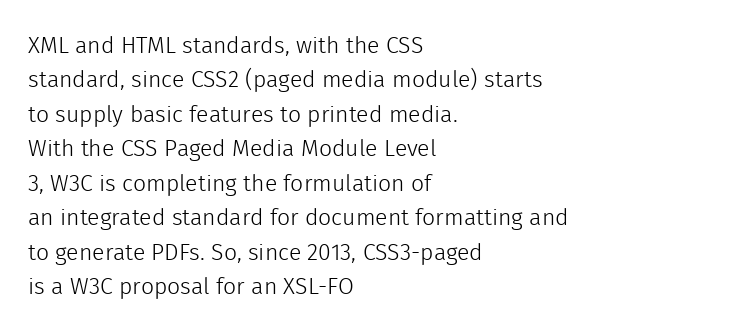
Observe the ordinary spacing: letters are neighbours, not strangers. Only glyphs here, with clear space below each row. Honestly, the row spacing looks completely unremarkable. No letter is thick-stroked: the sample isn't bold.
